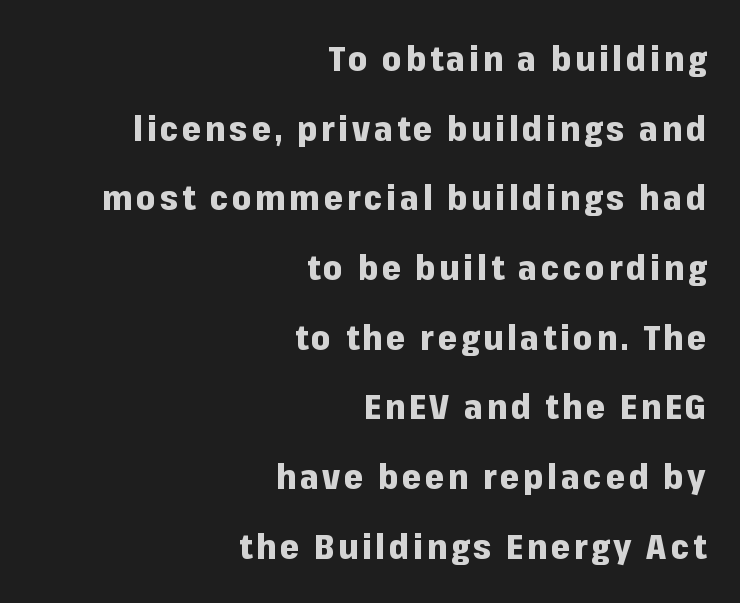
{"serif": "no", "italic": "no", "bold": "yes", "weight": "heavy", "width": "normal", "stroke_contrast": "low", "x_height": "medium", "monospaced": "no", "underline": "no", "align": "right", "line_spacing": "loose", "line_spacing_ratio": 2.05, "glyph_px": 34}
